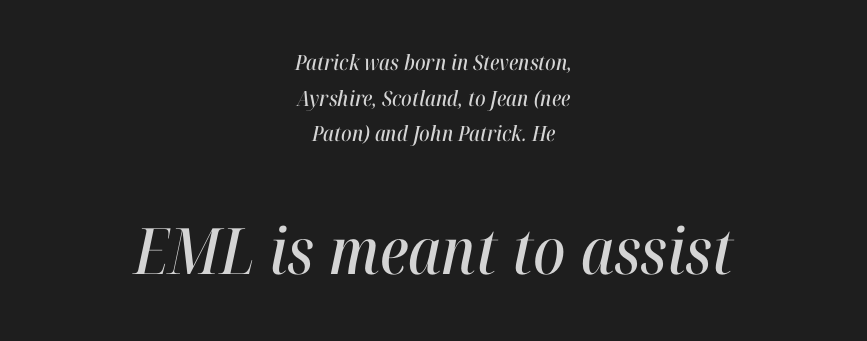
Lines of text with bare space underneath. Letter spacing: default. Regarding leading, the lines here are spaced in the standard way. The rendering uses natural spacing where letterforms have individual widths.
